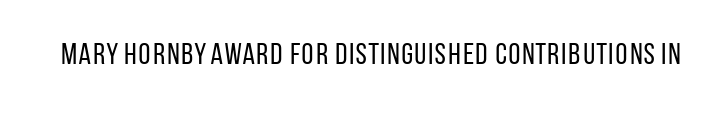
{"serif": "no", "italic": "no", "bold": "no", "weight": "regular", "width": "condensed", "stroke_contrast": "low", "x_height": "large", "monospaced": "no", "underline": "no", "letter_spacing": "normal", "letter_spacing_em": 0.0, "glyph_px": 30}
